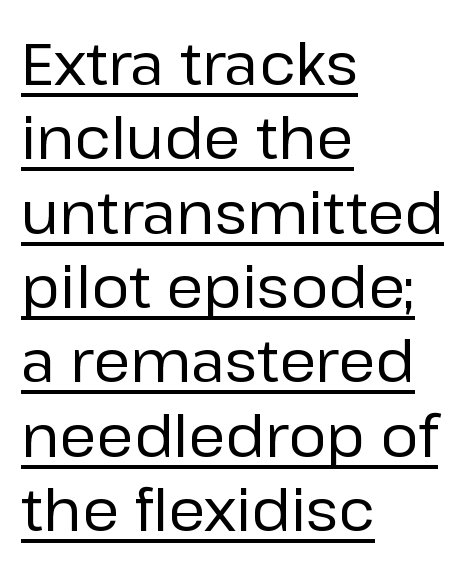
The compositor pushed each line to the left boundary. Rows of type keep a routine distance in the vertical direction. Somebody hit Ctrl+U on this one — the words are underlined. Inter-character spacing is left at the font's built-in metrics. Letters have the restrained weight of plain body copy at most. No feet cap the strokes, marking this as sans-serif type.
